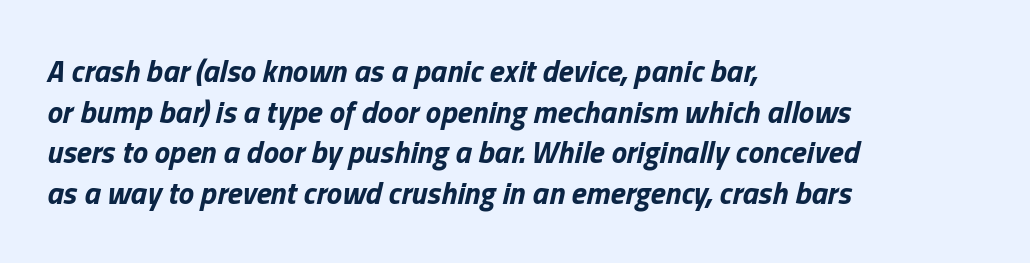
{"italic": "yes", "lean": "right", "slant_degrees": 13, "bold": "yes", "weight": "bold", "width": "normal", "stroke_contrast": "low", "x_height": "medium", "monospaced": "no", "underline": "no", "align": "left", "line_spacing": "normal", "line_spacing_ratio": 1.31, "letter_spacing": "normal", "letter_spacing_em": 0.0, "glyph_px": 31}
